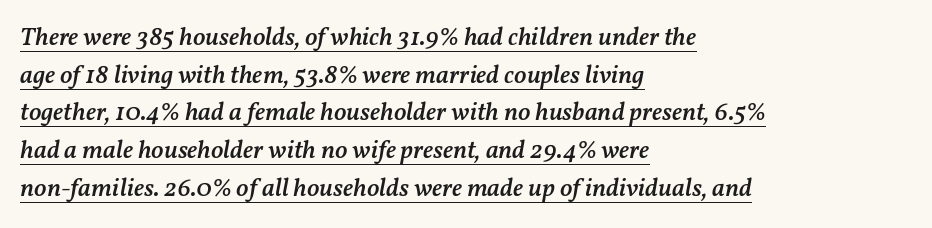
Q: Is the text bold? A: Semi-bold.
Q: Is the text italic (slanted)? A: Yes, it leans right by about 11 degrees.
Q: Is the text underlined? A: Yes.
Q: How is the paragraph aligned? A: Left-aligned.
Q: Is the spacing between letters normal or unusually wide? A: Normal.
Q: Is the spacing between lines tight, normal or loose? A: Normal.
